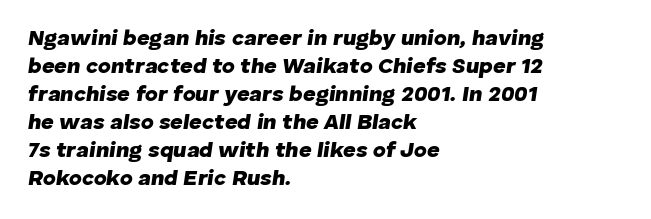
{"italic": "yes", "lean": "right", "slant_degrees": 8, "bold": "yes", "underline": "no", "align": "left", "line_spacing": "normal", "line_spacing_ratio": 1.27, "letter_spacing": "normal", "letter_spacing_em": 0.0, "glyph_px": 22}
